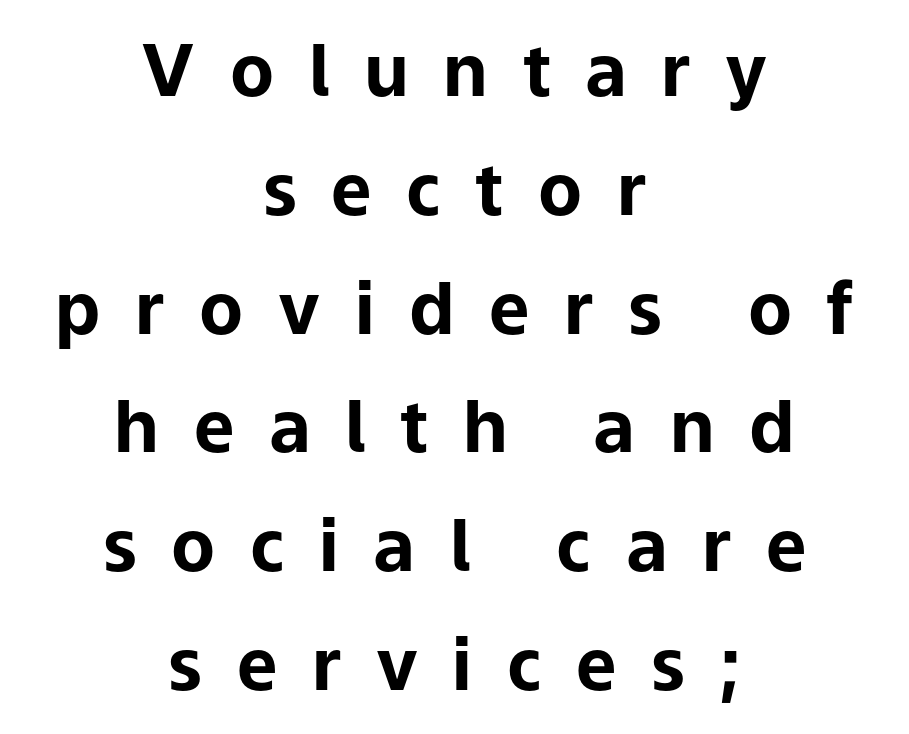
Words float on clear page, feet unadorned. What weight is shown? A full bold with thick strokes. Character widths vary here, with narrow letters taking less room than wide ones. Casual observation: everything's sitting right in the middle.
